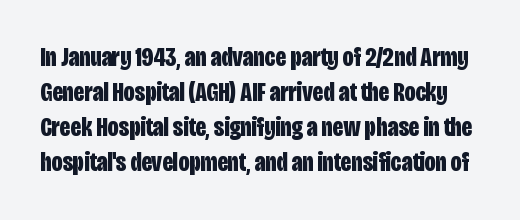
Q: Is the text bold? A: Yes.
Q: Is the text italic (slanted)? A: No, it is upright.
Q: Is the text underlined? A: No.
Q: Is the spacing between letters normal or unusually wide? A: Normal.
Q: Is the spacing between lines tight, normal or loose? A: Normal.
